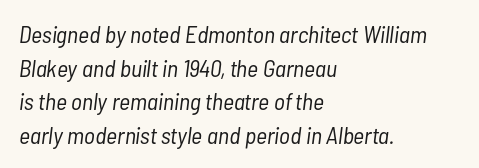
The image shows 24 px text type, italic (leaning right); set left-aligned, normal line spacing (1.4x), normal letter spacing, not underlined.
